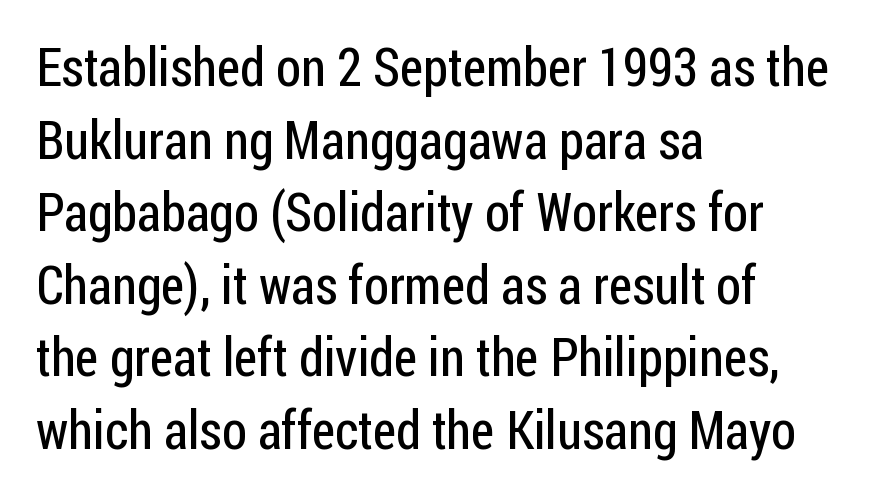
{"serif": "no", "italic": "no", "bold": "no", "weight": "regular", "width": "condensed", "stroke_contrast": "low", "x_height": "medium", "monospaced": "no", "underline": "no", "align": "left", "line_spacing": "normal", "line_spacing_ratio": 1.37, "letter_spacing": "normal", "letter_spacing_em": 0.0, "glyph_px": 53}
